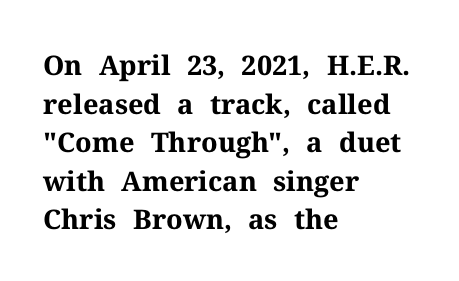
{"italic": "no", "bold": "yes", "underline": "no", "align": "left", "line_spacing": "normal", "line_spacing_ratio": 1.43, "letter_spacing": "normal", "letter_spacing_em": 0.0, "glyph_px": 27}
